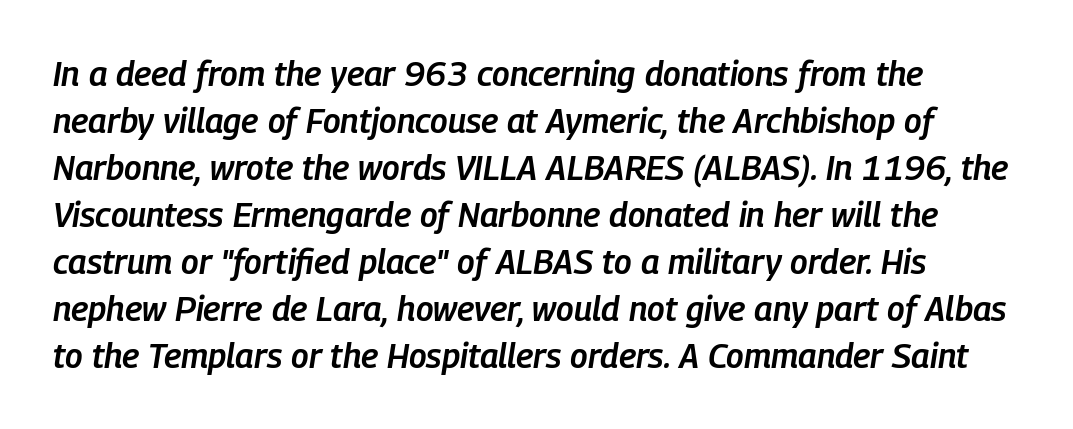
Q: Is the text bold? A: Semi-bold.
Q: Is the text italic (slanted)? A: Yes, it leans right by about 9 degrees.
Q: Is the text underlined? A: No.
Q: How is the paragraph aligned? A: Left-aligned.
Q: Is the spacing between letters normal or unusually wide? A: Normal.
Q: Is the spacing between lines tight, normal or loose? A: Normal.
Q: Width (condensed, normal, or wide)? A: Condensed.
Q: Stroke contrast? A: Low.
Q: x-height? A: Medium.
Q: Monospaced? A: No.
